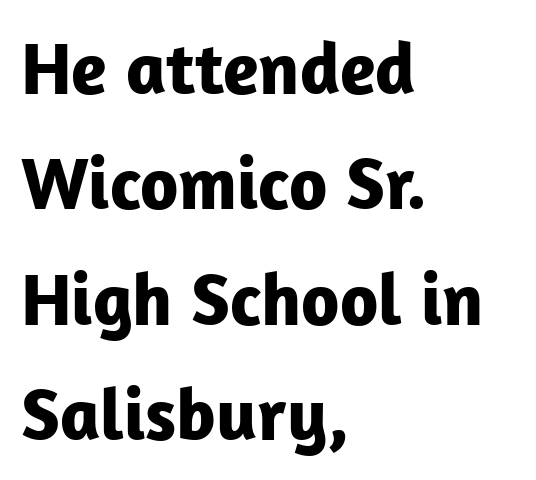
In terms of leading, this rendering sits right in the middle. The typography opts for an upright posture over an oblique one. I'd describe the lettering as bold — thick and assertive. Serif or sans? Sans — the stroke terminals are bare. Descender tails drop into unmarked territory. How are the letters spaced? Ordinarily, with no added tracking.
